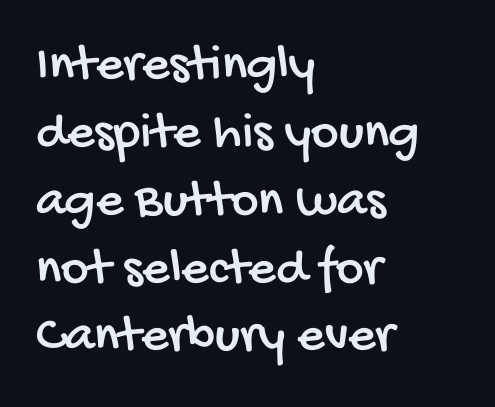
Q: Is the typeface a serif or a sans-serif typeface? A: Sans-serif.
Q: Is the text underlined? A: No.
Q: How is the paragraph aligned? A: Left-aligned.
Q: Is the spacing between letters normal or unusually wide? A: Normal.
Q: Is the spacing between lines tight, normal or loose? A: Normal.
Q: Width (condensed, normal, or wide)? A: Condensed.
Q: Stroke contrast? A: Low.
Q: x-height? A: Large.
Q: Monospaced? A: No.
